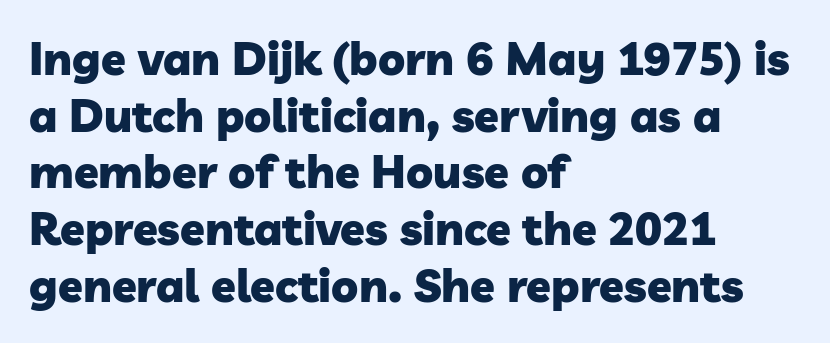
Q: Is the text bold? A: Yes.
Q: Is the typeface a serif or a sans-serif typeface? A: Sans-serif.
Q: Is the text underlined? A: No.
Q: How is the paragraph aligned? A: Left-aligned.
Q: Is the spacing between letters normal or unusually wide? A: Normal.
Q: Is the spacing between lines tight, normal or loose? A: Normal.
Q: Width (condensed, normal, or wide)? A: Normal.
Q: Stroke contrast? A: Low.
Q: x-height? A: Medium.
Q: Monospaced? A: No.
